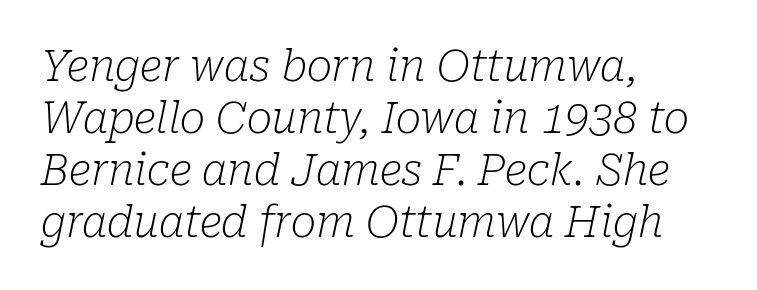
{"serif": "yes", "italic": "yes", "lean": "right", "slant_degrees": 10, "bold": "no", "weight": "light", "width": "normal", "stroke_contrast": "low", "x_height": "medium", "monospaced": "no", "underline": "no", "align": "left", "line_spacing_ratio": 1.21, "letter_spacing": "normal", "letter_spacing_em": 0.0, "glyph_px": 43}
